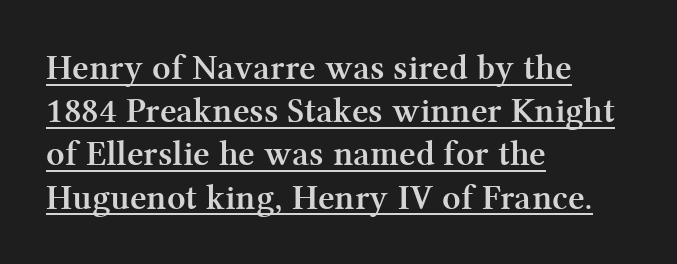
The image shows 36 px semibold serif type, upright; set left-aligned, line spacing 1.2x, normal letter spacing, underlined; medium stroke contrast and a medium x-height.
